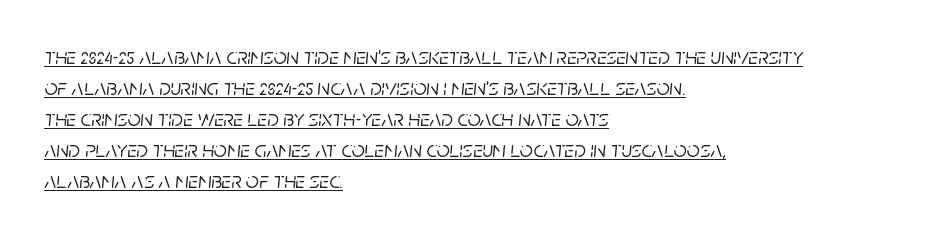
{"italic": "yes", "lean": "right", "slant_degrees": 5, "underline": "yes", "align": "left", "line_spacing": "normal", "line_spacing_ratio": 1.35, "letter_spacing": "normal", "letter_spacing_em": 0.0, "glyph_px": 23}
